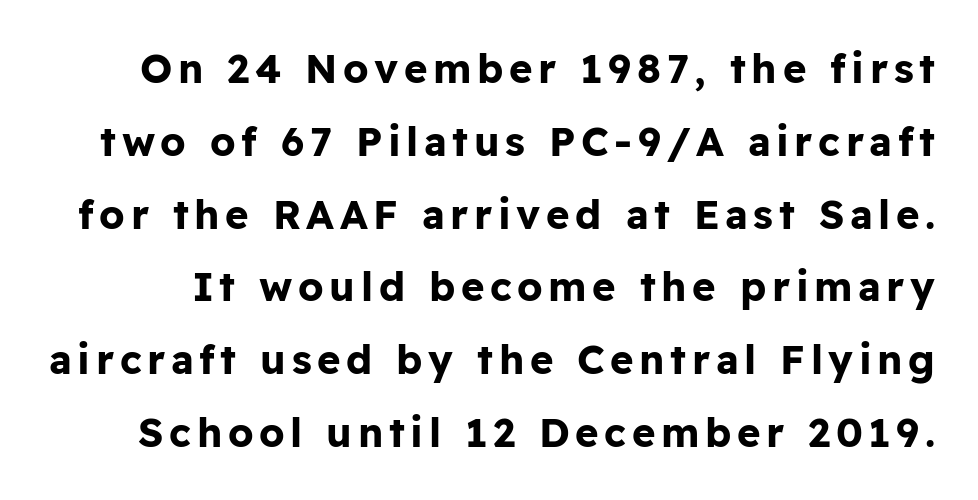
The image shows 40 px bold sans-serif type, upright; set line spacing 1.82x, not underlined; low stroke contrast and a medium x-height.
